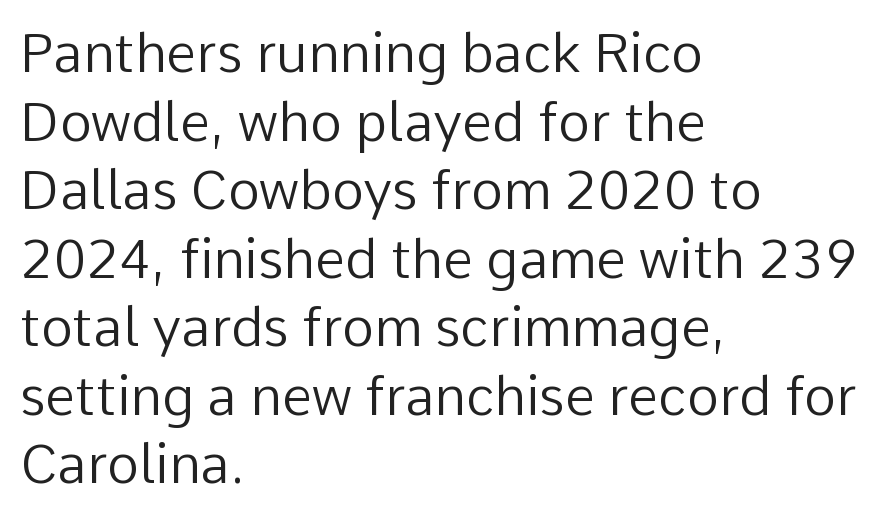
Heaviness? Minimal to ordinary, like unemphasized prose. Designer's note — italics off, roman on. Normally led — the rows are evenly, conventionally spaced. If you drew a ruler down the left edge, every line would touch it.
